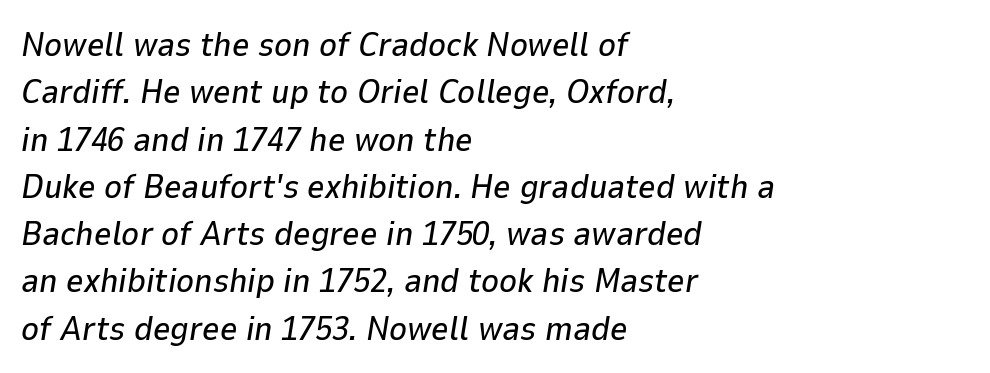
Q: Is the text italic (slanted)? A: Yes, it leans right by about 9 degrees.
Q: Is the text underlined? A: No.
Q: How is the paragraph aligned? A: Left-aligned.
Q: Is the spacing between letters normal or unusually wide? A: Normal.
Q: Is the spacing between lines tight, normal or loose? A: Normal.
Q: Width (condensed, normal, or wide)? A: Normal.
Q: Stroke contrast? A: Low.
Q: x-height? A: Medium.
Q: Monospaced? A: No.
